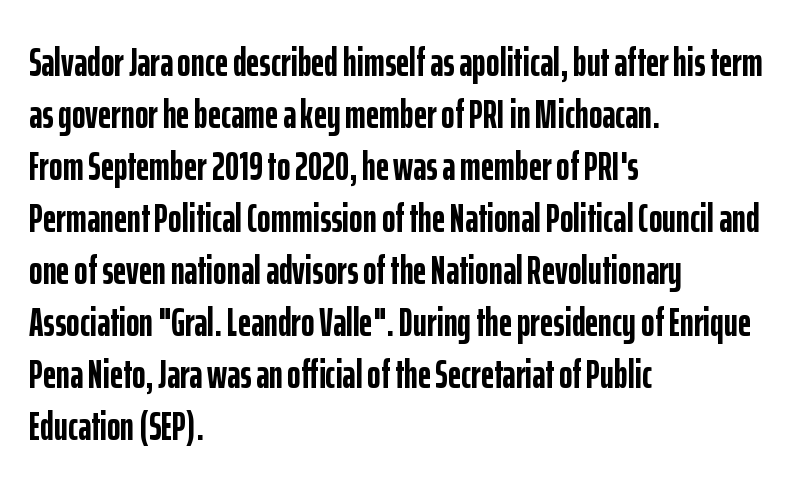
Q: Is the text bold? A: Yes.
Q: Is the text italic (slanted)? A: No, it is upright.
Q: Is the typeface a serif or a sans-serif typeface? A: Sans-serif.
Q: Is the text underlined? A: No.
Q: How is the paragraph aligned? A: Left-aligned.
Q: Is the spacing between letters normal or unusually wide? A: Normal.
Q: Is the spacing between lines tight, normal or loose? A: Normal.
Q: Width (condensed, normal, or wide)? A: Condensed.
Q: Stroke contrast? A: Low.
Q: x-height? A: Medium.
Q: Monospaced? A: No.
